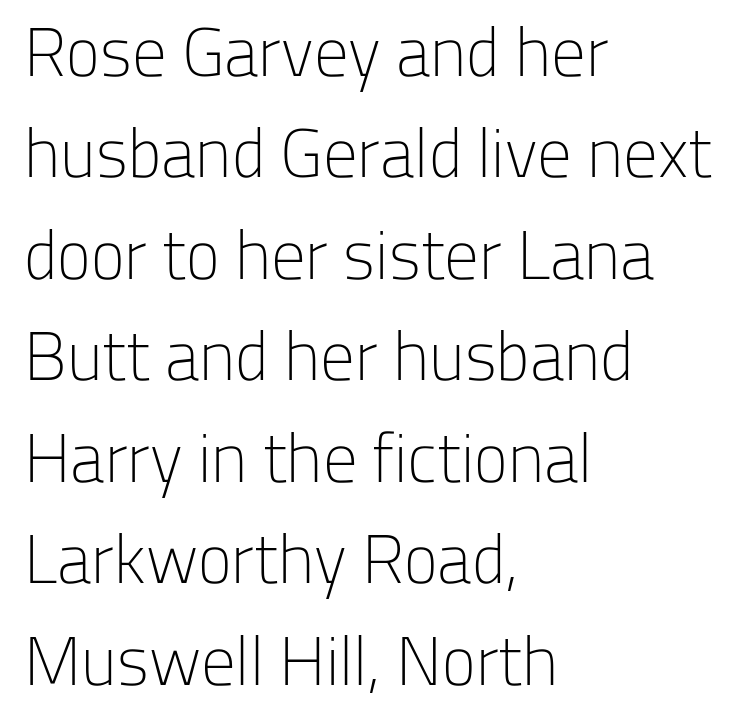
Q: Is the text bold? A: No.
Q: Is the text italic (slanted)? A: No, it is upright.
Q: Is the typeface a serif or a sans-serif typeface? A: Sans-serif.
Q: Is the text underlined? A: No.
Q: How is the paragraph aligned? A: Left-aligned.
Q: Is the spacing between letters normal or unusually wide? A: Normal.
Q: Is the spacing between lines tight, normal or loose? A: Normal.
Q: Width (condensed, normal, or wide)? A: Normal.
Q: Stroke contrast? A: Low.
Q: x-height? A: Medium.
Q: Monospaced? A: No.
